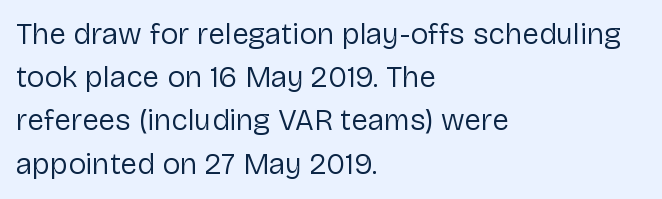
The image shows 30 px regular-weight sans-serif type, upright; set left-aligned, normal line spacing (1.44x), normal letter spacing, not underlined; low stroke contrast and a medium x-height.
